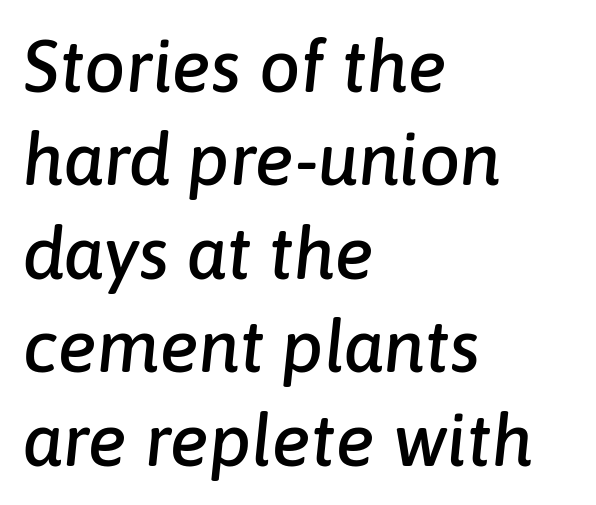
Observe the ordinary spacing: letters are neighbours, not strangers. The face used here has a pronounced slope to its letters. A typesetter would call this proportional, since set widths differ per character. The rendering anchors every line to the left-hand side. The zone under the glyphs is completely vacant.
